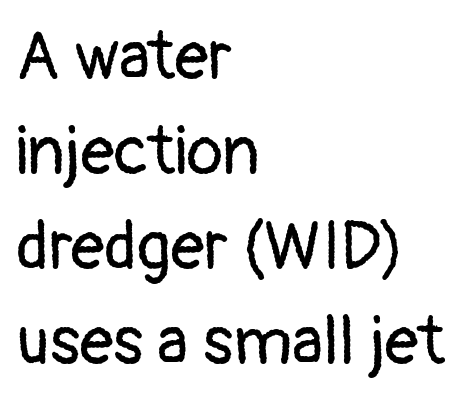
Serif or sans? Sans — the stroke terminals are bare. Type without underlining. Short note: letters normally spaced. A typesetter would call this proportional, since set widths differ per character. The block of text has a typical density, with ordinary space between rows.
